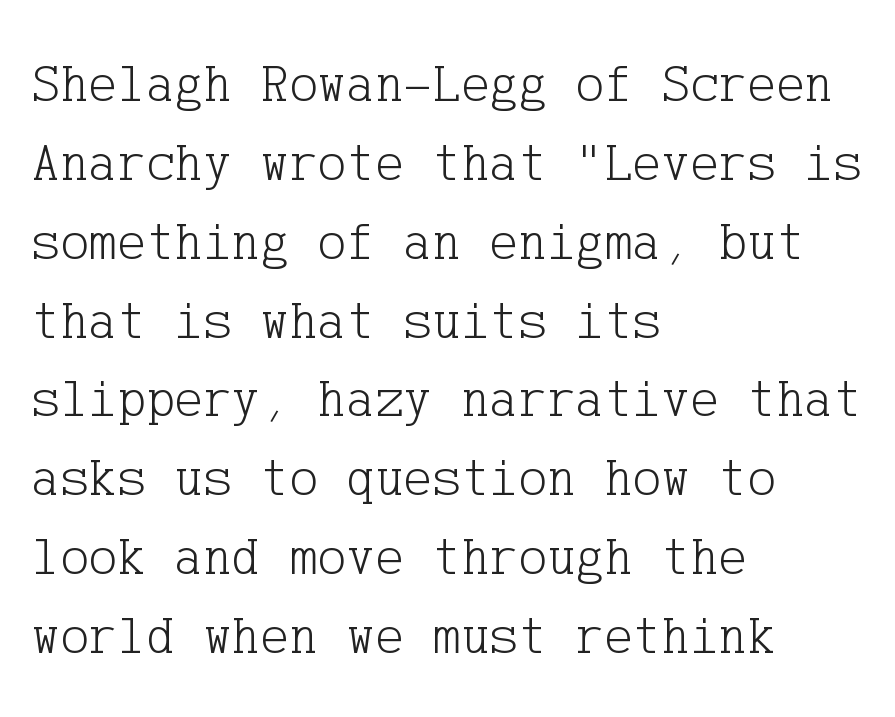
{"serif": "yes", "italic": "no", "bold": "no", "weight": "light", "width": "normal", "stroke_contrast": "low", "x_height": "medium", "underline": "no", "align": "left", "line_spacing": "normal", "line_spacing_ratio": 1.46, "letter_spacing": "normal", "letter_spacing_em": 0.0, "glyph_px": 54}
